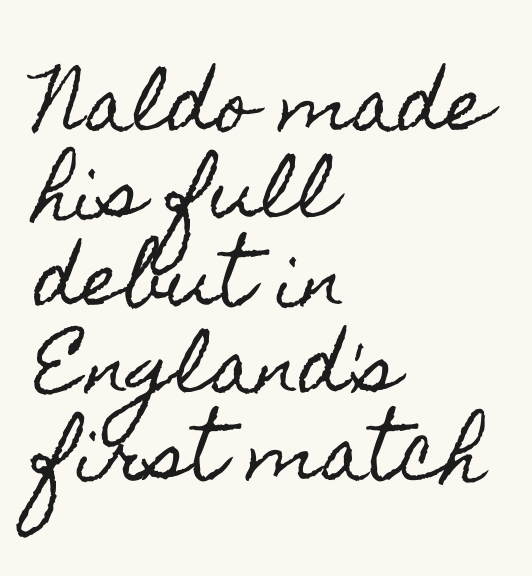
Q: Is the text italic (slanted)? A: Yes.
Q: Is the text underlined? A: No.
Q: How is the paragraph aligned? A: Left-aligned.
Q: Is the spacing between letters normal or unusually wide? A: Normal.
Q: Width (condensed, normal, or wide)? A: Condensed.
Q: x-height? A: Small.
Q: Monospaced? A: No.
